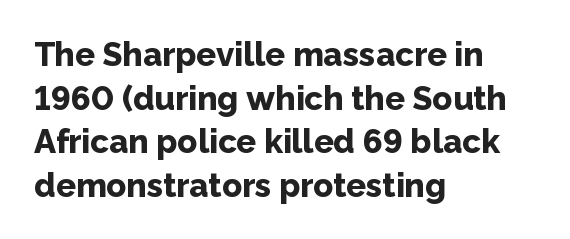
The image shows 33 px bold sans-serif type, upright; set left-aligned, normal line spacing (1.32x), normal letter spacing, not underlined; low stroke contrast and a medium x-height.
